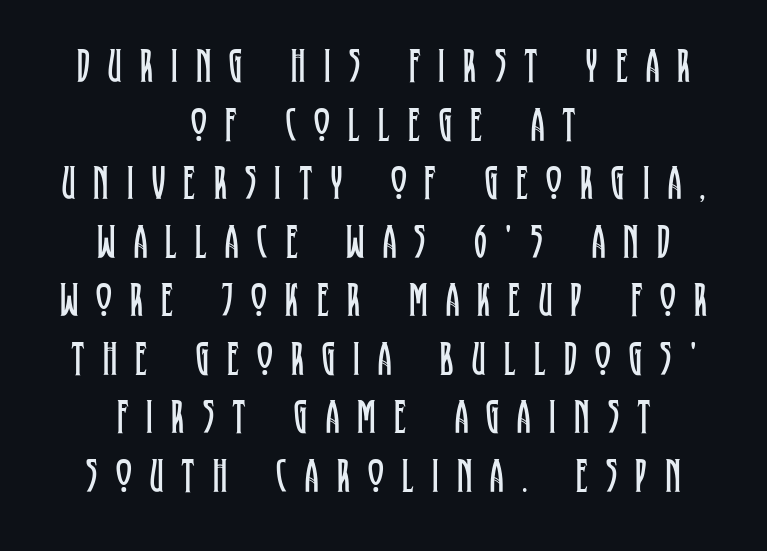
Q: Is the text bold? A: No.
Q: Is the text italic (slanted)? A: No, it is upright.
Q: Is the typeface a serif or a sans-serif typeface? A: Serif.
Q: Is the text underlined? A: No.
Q: How is the paragraph aligned? A: Centered.
Q: Is the spacing between letters normal or unusually wide? A: Unusually wide.
Q: Width (condensed, normal, or wide)? A: Condensed.
Q: Stroke contrast? A: Low.
Q: x-height? A: Large.
Q: Monospaced? A: No.
